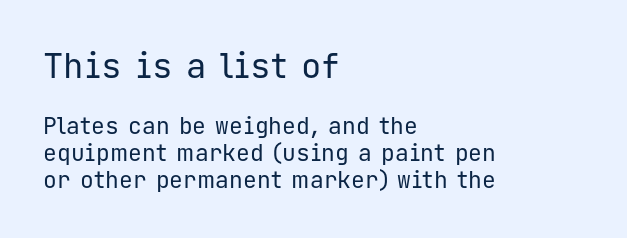
Q: Is the text bold? A: No.
Q: Is the text italic (slanted)? A: No, it is upright.
Q: Is the typeface a serif or a sans-serif typeface? A: Sans-serif.
Q: Is the text underlined? A: No.
Q: How is the paragraph aligned? A: Left-aligned.
Q: Is the spacing between letters normal or unusually wide? A: Normal.
Q: Which block of text is set in a larger size, the first (top) or the second (bottom)? A: The first (top) one.
Q: Width (condensed, normal, or wide)? A: Normal.
Q: Stroke contrast? A: Low.
Q: x-height? A: Medium.
Q: Monospaced? A: Yes.
